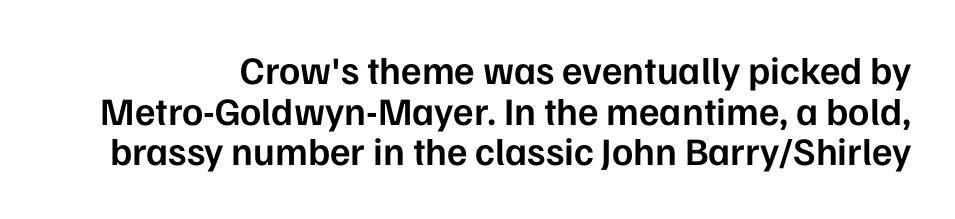
No italicization has been applied; the sample stays upright. Do the characters align in a grid? No, the font is proportional. No feet cap the strokes, marking this as sans-serif type. I'd describe the lettering as semibold — firm but not a full bold.
